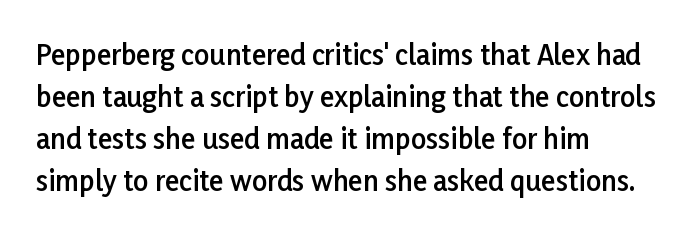
The image shows 27 px text type, upright; set left-aligned, normal line spacing (1.56x), normal letter spacing, not underlined.
